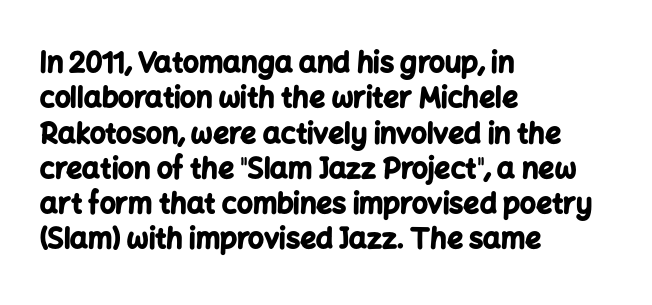
{"serif": "no", "italic": "no", "bold": "yes", "weight": "bold", "width": "normal", "stroke_contrast": "low", "x_height": "medium", "monospaced": "no", "underline": "no", "align": "left", "line_spacing": "normal", "line_spacing_ratio": 1.26, "letter_spacing": "normal", "letter_spacing_em": 0.0, "glyph_px": 28}
